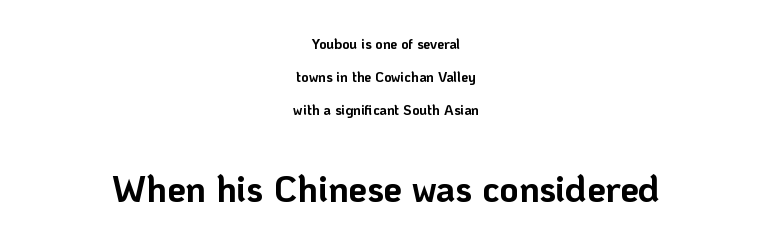
Q: Is the text bold? A: Yes.
Q: Is the text italic (slanted)? A: No, it is upright.
Q: Is the typeface a serif or a sans-serif typeface? A: Sans-serif.
Q: Is the text underlined? A: No.
Q: How is the paragraph aligned? A: Centered.
Q: Is the spacing between letters normal or unusually wide? A: Normal.
Q: Is the spacing between lines tight, normal or loose? A: Loose.
Q: Which block of text is set in a larger size, the first (top) or the second (bottom)? A: The second (bottom) one.
Q: Width (condensed, normal, or wide)? A: Normal.
Q: Stroke contrast? A: Low.
Q: x-height? A: Medium.
Q: Monospaced? A: No.
